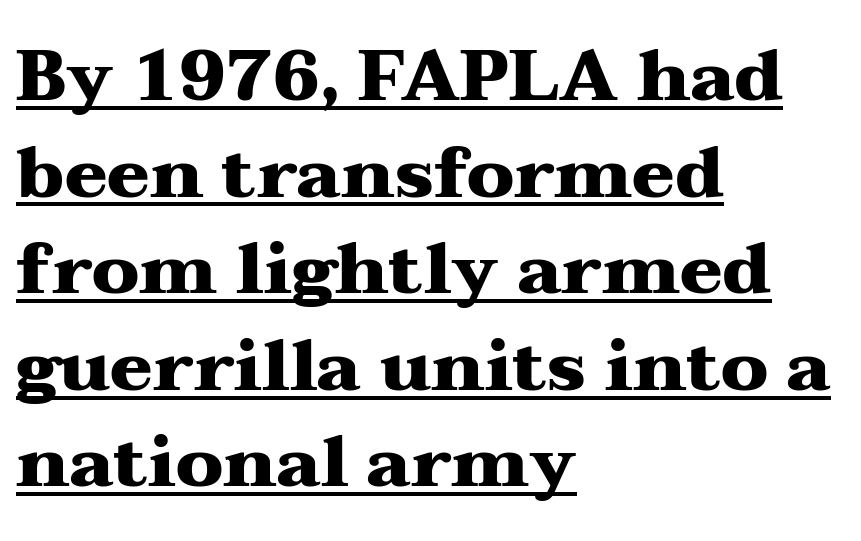
Q: Is the text bold? A: Yes.
Q: Is the text italic (slanted)? A: No, it is upright.
Q: Is the typeface a serif or a sans-serif typeface? A: Serif.
Q: Is the text underlined? A: Yes.
Q: How is the paragraph aligned? A: Left-aligned.
Q: Is the spacing between letters normal or unusually wide? A: Normal.
Q: Is the spacing between lines tight, normal or loose? A: Normal.
Q: Width (condensed, normal, or wide)? A: Wide.
Q: Stroke contrast? A: Medium.
Q: x-height? A: Medium.
Q: Monospaced? A: No.
